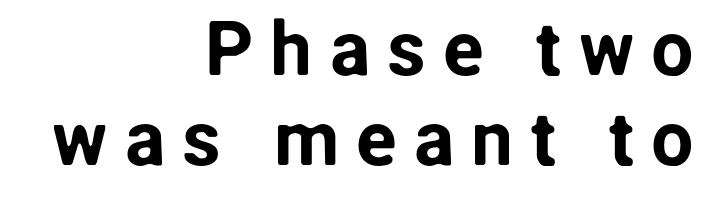
The type sits square on the baseline with zero lean. This rendering features lettering with no underline. If you drew a ruler down the right edge, every line would touch it. The letterforms stand isolated, each surrounded by extra space. Note the varied advance widths — an 'i' is clearly narrower than an 'm'.
